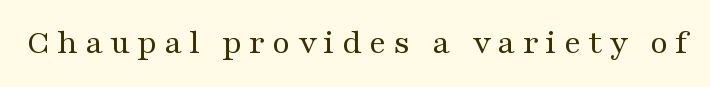
Q: Is the text bold? A: No.
Q: Is the text italic (slanted)? A: No, it is upright.
Q: Is the typeface a serif or a sans-serif typeface? A: Serif.
Q: Is the text underlined? A: No.
Q: Is the spacing between letters normal or unusually wide? A: Unusually wide.
Q: Width (condensed, normal, or wide)? A: Wide.
Q: Stroke contrast? A: Medium.
Q: x-height? A: Medium.
Q: Monospaced? A: No.
